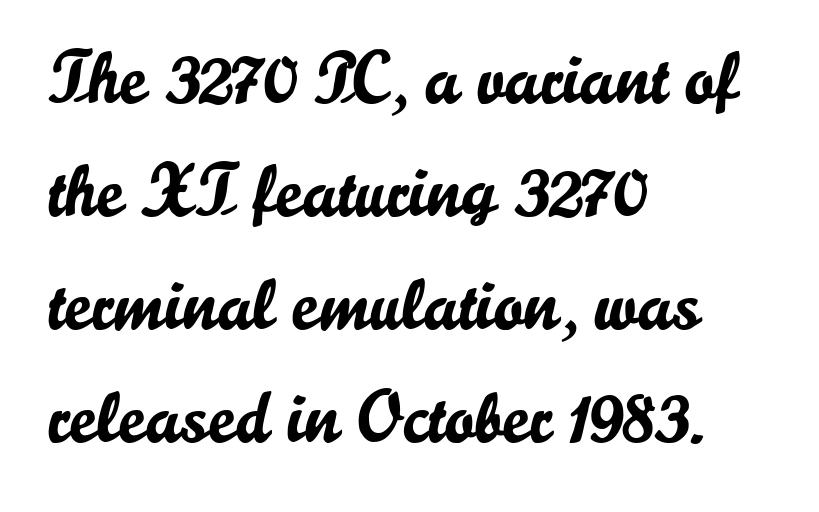
These lines keep a tight, regular rhythm from letter to letter. The rag falls on the right side of this text block. What kind of face is this? One without serifs — a sans. The passage shown is typed in a proportional face where columns would drift. The passage shown is not underscored anywhere.
